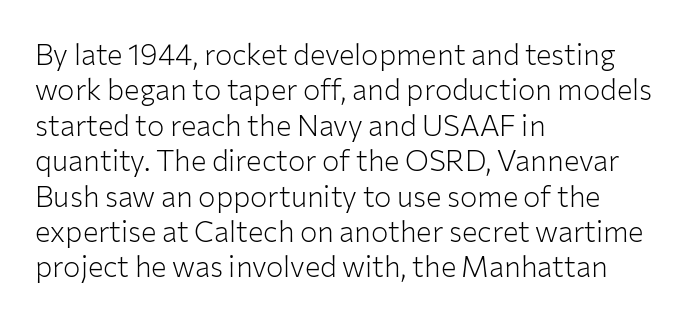
The rag falls on the right side of this text block. The passage shown is typeset with a sans-serif family. Do the letters lean? They stand straight. The gap between lines stays unmarked. Is this a fixed-width face? No — the glyphs have proportional, varying widths.
